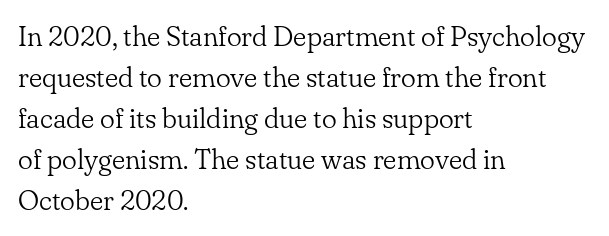
Q: Is the text bold? A: No.
Q: Is the text italic (slanted)? A: No, it is upright.
Q: Is the typeface a serif or a sans-serif typeface? A: Serif.
Q: Is the text underlined? A: No.
Q: How is the paragraph aligned? A: Left-aligned.
Q: Is the spacing between letters normal or unusually wide? A: Normal.
Q: Is the spacing between lines tight, normal or loose? A: Normal.
Q: Width (condensed, normal, or wide)? A: Normal.
Q: Stroke contrast? A: Low.
Q: x-height? A: Small.
Q: Monospaced? A: No.
